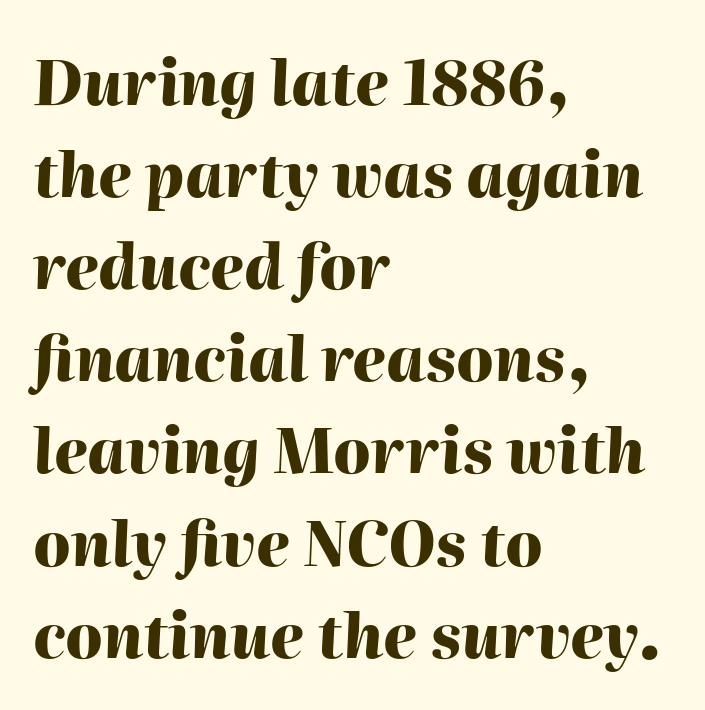
Q: Is the text bold? A: Yes.
Q: Is the text italic (slanted)? A: Yes, it leans right by about 2 degrees.
Q: Is the text underlined? A: No.
Q: How is the paragraph aligned? A: Left-aligned.
Q: Is the spacing between letters normal or unusually wide? A: Normal.
Q: Is the spacing between lines tight, normal or loose? A: Normal.
Q: Width (condensed, normal, or wide)? A: Normal.
Q: Stroke contrast? A: High.
Q: x-height? A: Medium.
Q: Monospaced? A: No.
